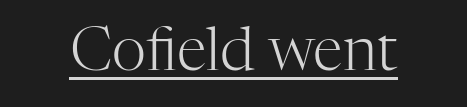
Posture: vertical. Caption: lettering with a line underneath. These lines are rendered in a variable-pitch font. The characters are drawn with everyday or finer stroke widths.
